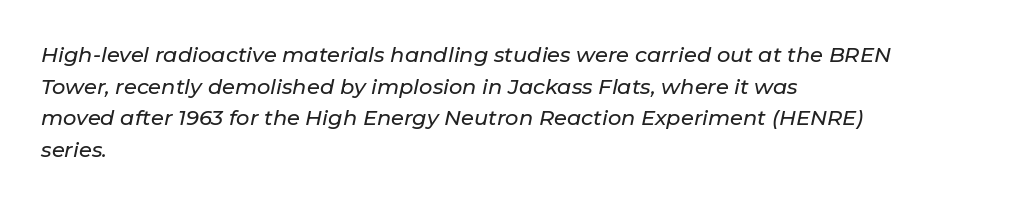
The rows are spaced the way most documents space them. The rendering anchors every line to the left-hand side. In terms of posture, this sample is oblique. Students, note that the glyphs here touch the page at normal intervals. The glyphs are unaccompanied by any horizontal stroke below them.
